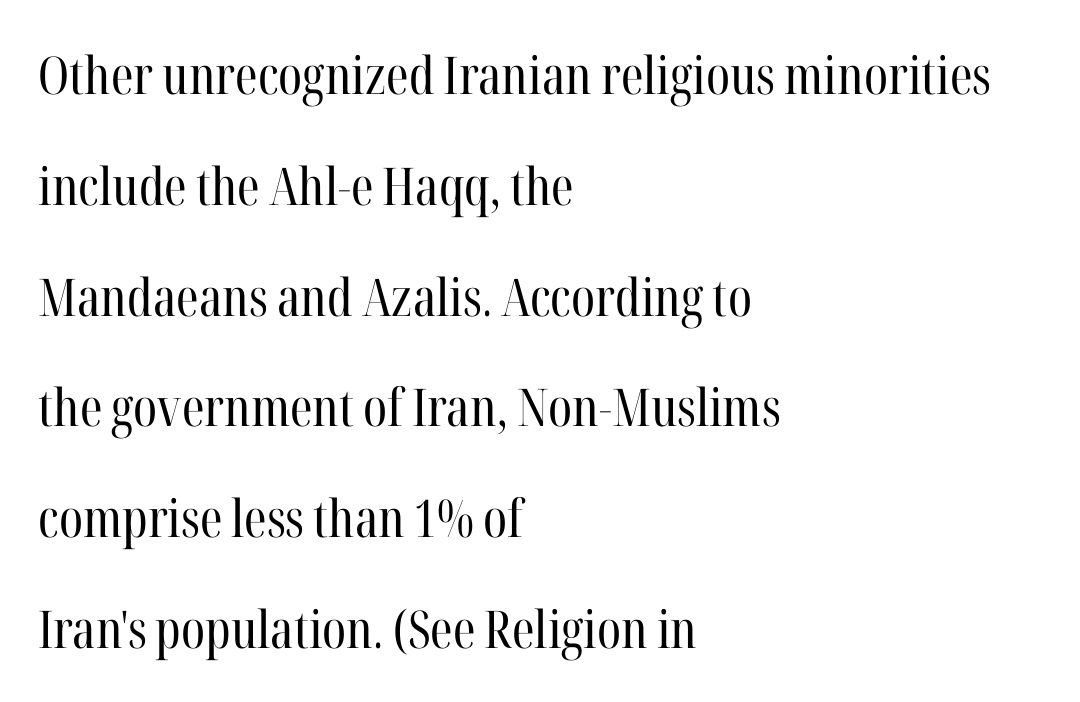
{"serif": "yes", "italic": "no", "bold": "no", "weight": "regular", "width": "condensed", "stroke_contrast": "high", "x_height": "medium", "monospaced": "no", "underline": "no", "align": "left", "line_spacing": "loose", "line_spacing_ratio": 2.13, "letter_spacing": "normal", "letter_spacing_em": 0.0, "glyph_px": 52}
